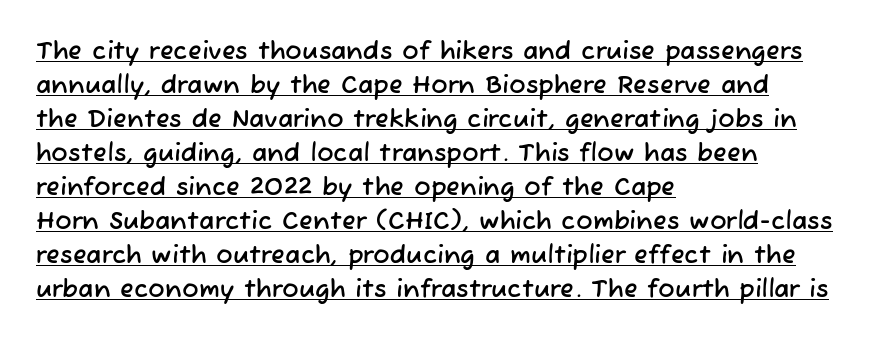
Q: Is the text underlined? A: Yes.
Q: How is the paragraph aligned? A: Left-aligned.
Q: Is the spacing between letters normal or unusually wide? A: Normal.
Q: Is the spacing between lines tight, normal or loose? A: Normal.
